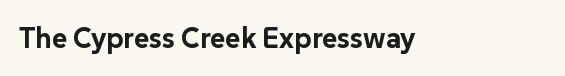
{"serif": "no", "italic": "no", "bold": "yes", "weight": "bold", "width": "normal", "stroke_contrast": "low", "x_height": "medium", "monospaced": "no", "underline": "no", "letter_spacing": "normal", "letter_spacing_em": 0.0, "glyph_px": 29}
